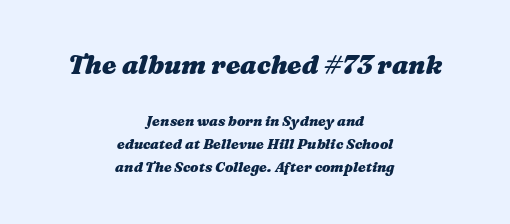
The image shows 26 px bold type, italic (leaning right); set centered, normal line spacing (1.65x), normal letter spacing, not underlined; the first (top) block is 1.86x larger.
